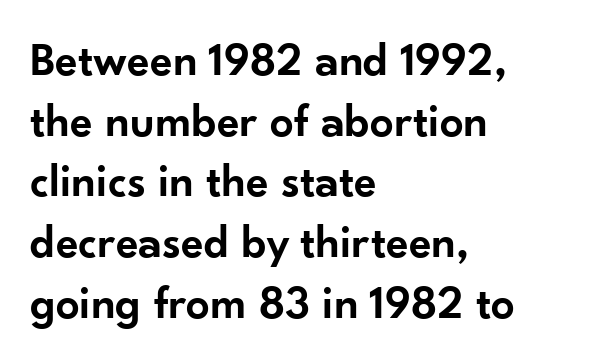
Q: Is the text bold? A: Semi-bold.
Q: Is the text italic (slanted)? A: No, it is upright.
Q: Is the typeface a serif or a sans-serif typeface? A: Sans-serif.
Q: Is the text underlined? A: No.
Q: How is the paragraph aligned? A: Left-aligned.
Q: Is the spacing between letters normal or unusually wide? A: Normal.
Q: Is the spacing between lines tight, normal or loose? A: Normal.
Q: Width (condensed, normal, or wide)? A: Normal.
Q: Stroke contrast? A: Low.
Q: x-height? A: Small.
Q: Monospaced? A: No.
